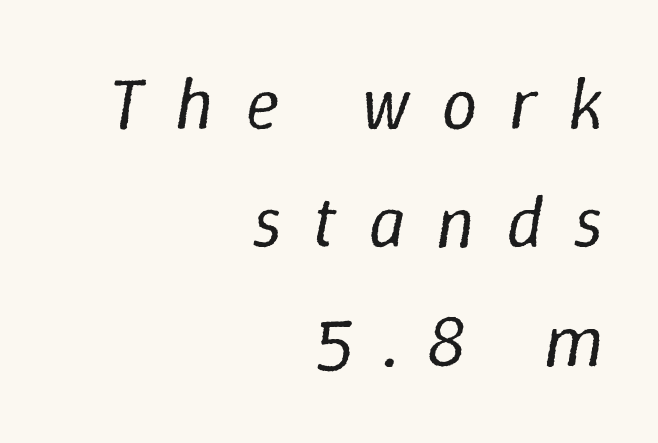
Q: Is the text bold? A: No.
Q: Is the text italic (slanted)? A: Yes, it leans right by about 9 degrees.
Q: Is the text underlined? A: No.
Q: How is the paragraph aligned? A: Right-aligned.
Q: Is the spacing between letters normal or unusually wide? A: Unusually wide.
Q: Is the spacing between lines tight, normal or loose? A: Normal.
Q: Width (condensed, normal, or wide)? A: Normal.
Q: Stroke contrast? A: Low.
Q: x-height? A: Medium.
Q: Monospaced? A: No.
